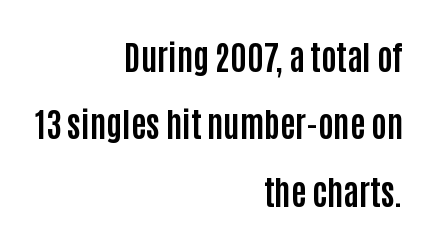
{"serif": "no", "italic": "no", "bold": "yes", "weight": "bold", "width": "condensed", "stroke_contrast": "low", "x_height": "large", "monospaced": "no", "underline": "no", "align": "right", "line_spacing": "loose", "line_spacing_ratio": 2.04, "letter_spacing": "normal", "letter_spacing_em": 0.0, "glyph_px": 33}
